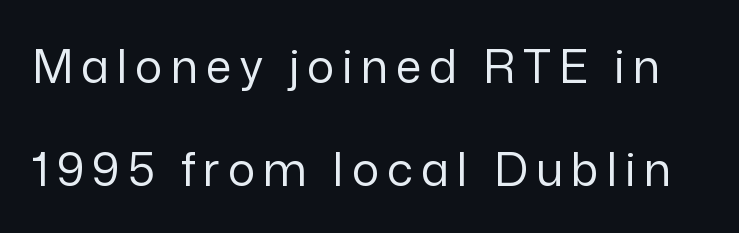
The image shows 46 px regular-weight sans-serif type, upright; set loose line spacing (2.23x), not underlined; low stroke contrast and a medium x-height.
